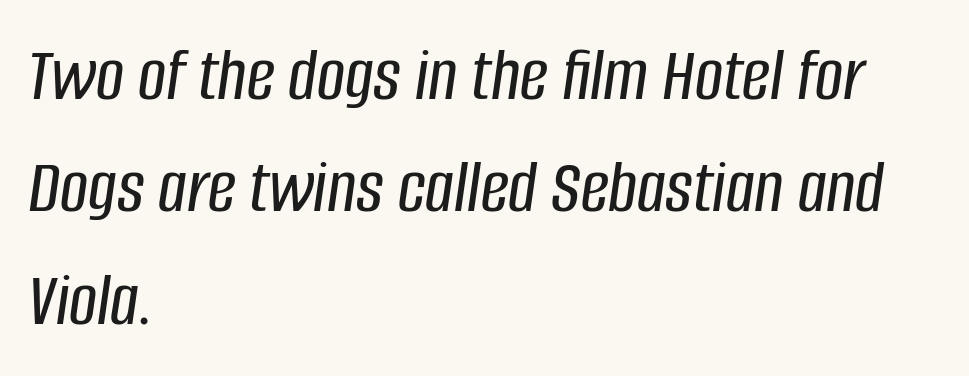
{"italic": "yes", "lean": "right", "slant_degrees": 8, "width": "condensed", "stroke_contrast": "low", "x_height": "large", "monospaced": "no", "underline": "no", "align": "left", "line_spacing": "normal", "line_spacing_ratio": 1.44, "letter_spacing": "normal", "letter_spacing_em": 0.0, "glyph_px": 78}
